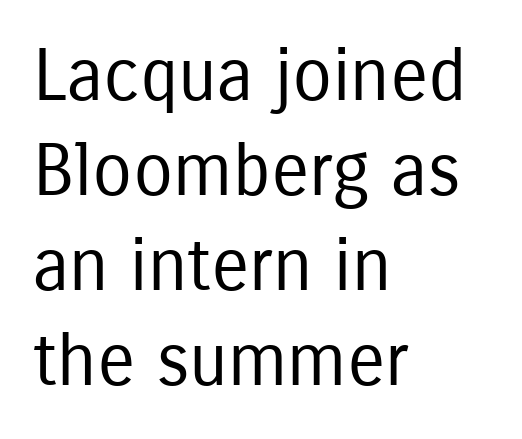
{"serif": "no", "italic": "no", "bold": "no", "weight": "regular", "width": "condensed", "stroke_contrast": "low", "x_height": "medium", "monospaced": "no", "underline": "no", "align": "left", "line_spacing": "normal", "line_spacing_ratio": 1.32, "letter_spacing": "normal", "letter_spacing_em": 0.0, "glyph_px": 72}
